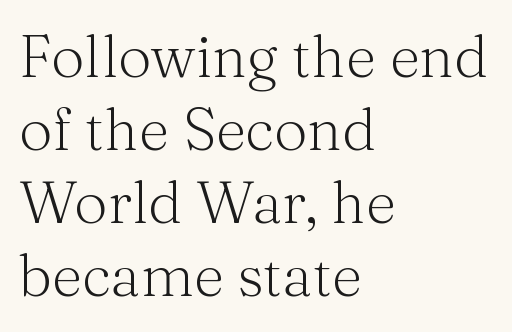
The image shows 59 px light serif type, upright; set left-aligned, line spacing 1.24x, normal letter spacing, not underlined; medium stroke contrast and a medium x-height.
